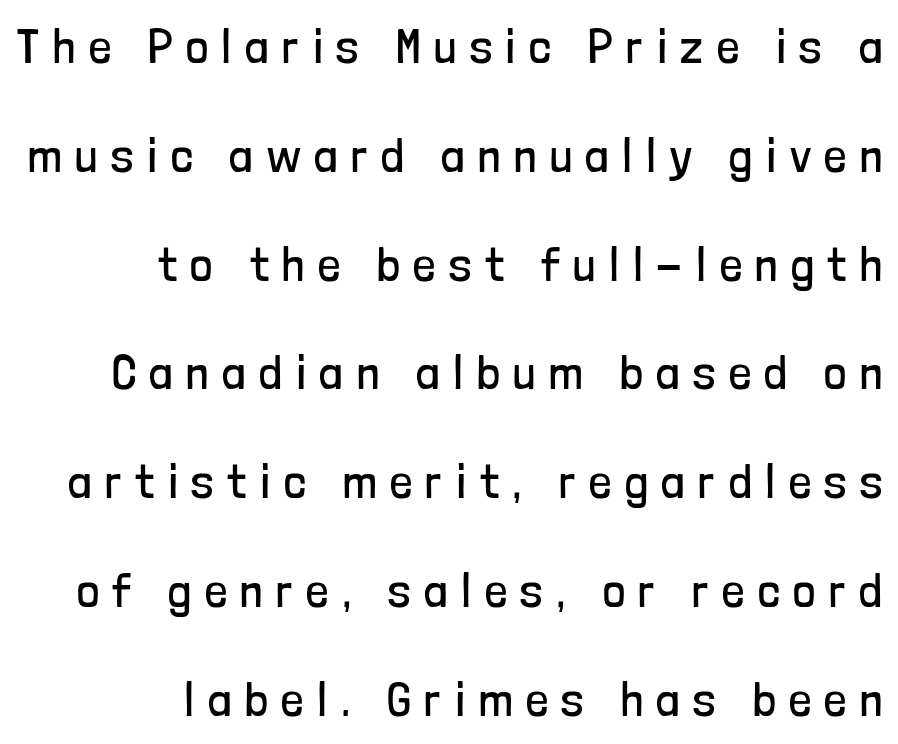
Stroke thickness stays within the range of a standard reading face or lighter. Caption: multi-line text, flush right, ragged left. This sample uses expanded letter spacing, leaving extra air between glyphs. Honestly, there is no underline to notice here at all.
